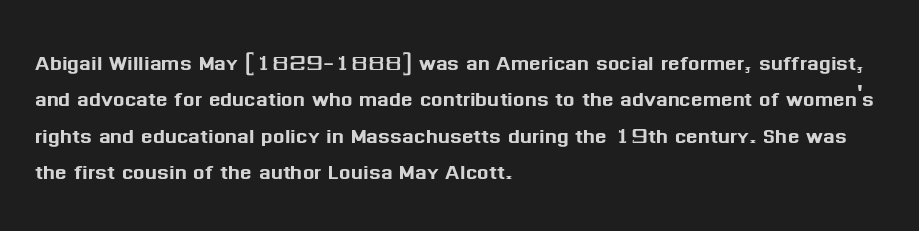
Q: Is the text italic (slanted)? A: No, it is upright.
Q: Is the text underlined? A: No.
Q: How is the paragraph aligned? A: Left-aligned.
Q: Is the spacing between letters normal or unusually wide? A: Normal.
Q: Is the spacing between lines tight, normal or loose? A: Normal.
